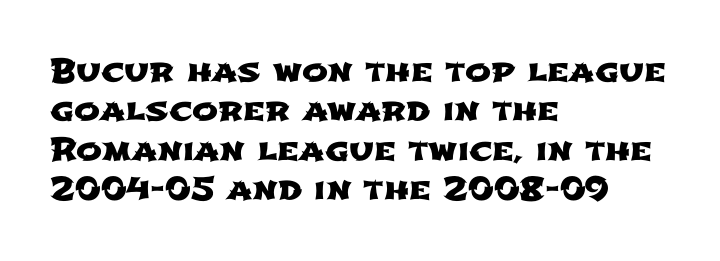
The image shows 31 px wide sans-serif type; set left-aligned, normal line spacing (1.27x), normal letter spacing, not underlined; low stroke contrast and a medium x-height.
